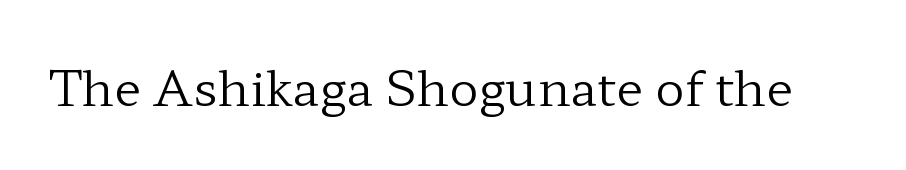
Q: Is the text bold? A: No.
Q: Is the text italic (slanted)? A: No, it is upright.
Q: Is the typeface a serif or a sans-serif typeface? A: Serif.
Q: Is the text underlined? A: No.
Q: Is the spacing between letters normal or unusually wide? A: Normal.
Q: Width (condensed, normal, or wide)? A: Wide.
Q: Stroke contrast? A: Low.
Q: x-height? A: Medium.
Q: Monospaced? A: No.
